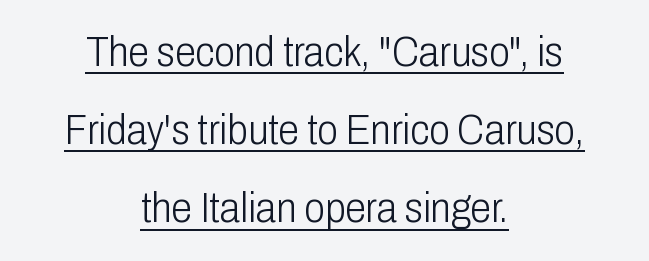
{"serif": "no", "italic": "no", "bold": "no", "weight": "light", "width": "condensed", "stroke_contrast": "low", "x_height": "medium", "monospaced": "no", "underline": "yes", "align": "center", "line_spacing_ratio": 1.86, "letter_spacing": "normal", "letter_spacing_em": 0.0, "glyph_px": 42}
